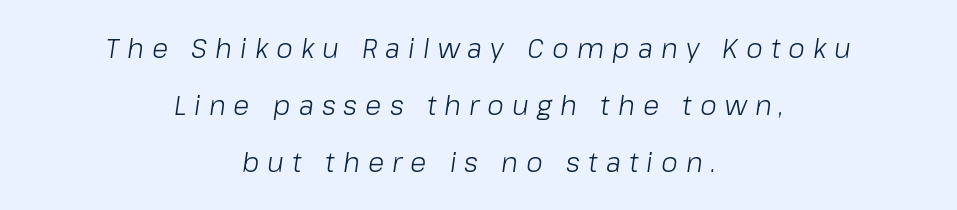
{"italic": "yes", "lean": "right", "slant_degrees": 8, "bold": "no", "underline": "no", "align": "center", "line_spacing": "loose", "line_spacing_ratio": 2.12, "letter_spacing": "wide", "letter_spacing_em": 0.3, "glyph_px": 27}
